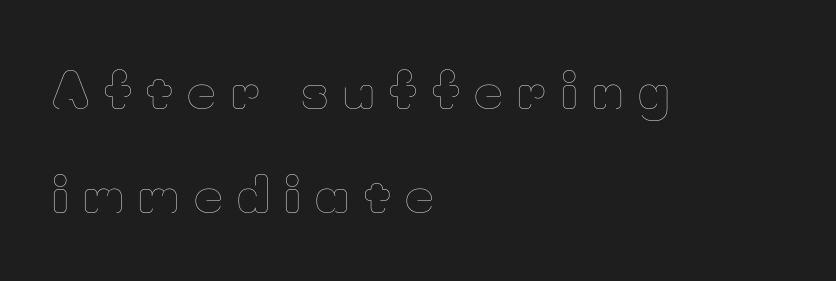
Weight: in the light-to-regular range. Clear beneath every line of the passage. The passage shown is typed in a proportional face where columns would drift. Loosely led — the rows are spread out. The line texture is sparse and dotted thanks to wide tracking. Tall strokes in this sample are plumb rather than angled.
